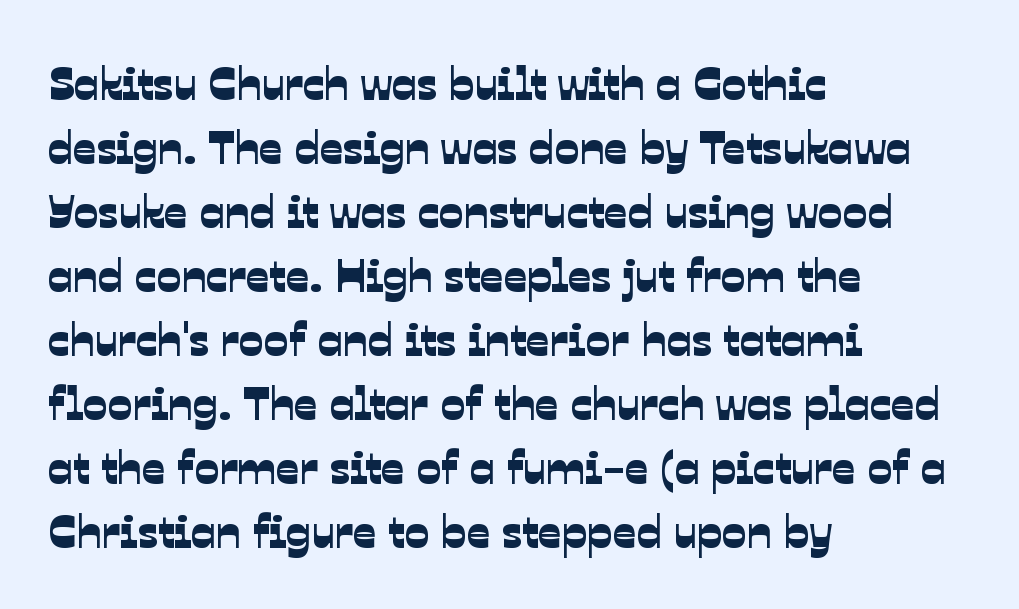
{"serif": "no", "width": "normal", "stroke_contrast": "low", "x_height": "medium", "monospaced": "no", "underline": "no", "align": "left", "line_spacing": "normal", "line_spacing_ratio": 1.39, "letter_spacing": "normal", "letter_spacing_em": 0.0, "glyph_px": 46}
